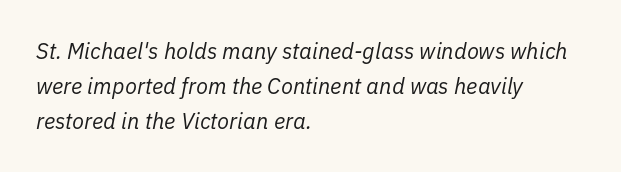
The face looks like a standard text weight, possibly lighter. Just letters on the line, the space beneath them empty. These lines were composed using italics. Inter-character spacing is left at the font's built-in metrics.
